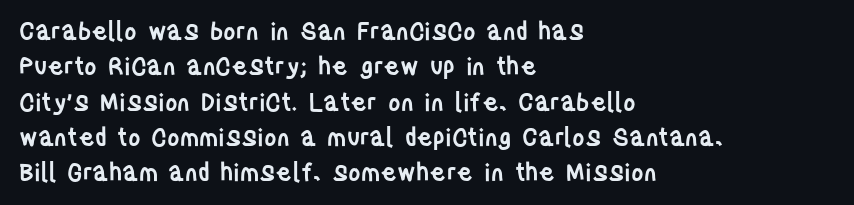
{"italic": "no", "bold": "semi", "underline": "no", "align": "left", "line_spacing": "normal", "line_spacing_ratio": 1.47, "letter_spacing": "normal", "letter_spacing_em": 0.0, "glyph_px": 24}
